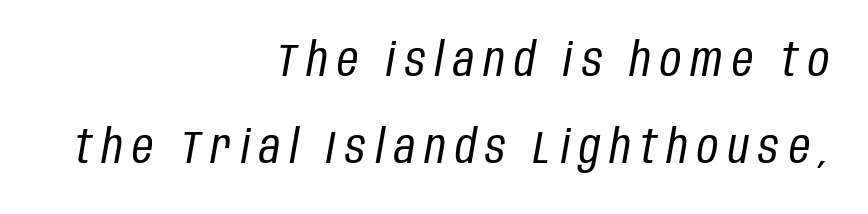
{"italic": "yes", "lean": "right", "slant_degrees": 10, "bold": "no", "weight": "regular", "width": "condensed", "stroke_contrast": "low", "x_height": "large", "monospaced": "no", "underline": "no", "align": "right", "line_spacing_ratio": 1.89, "letter_spacing": "wide", "letter_spacing_em": 0.21, "glyph_px": 46}
